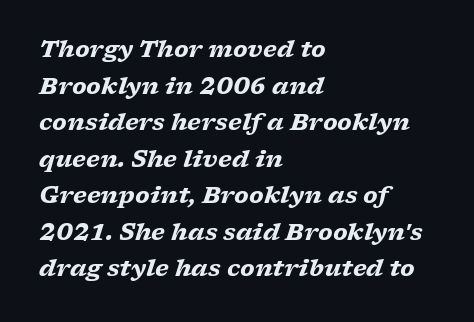
Q: Is the text bold? A: Yes.
Q: Is the text italic (slanted)? A: Yes, it leans right by about 17 degrees.
Q: Is the text underlined? A: No.
Q: How is the paragraph aligned? A: Left-aligned.
Q: Is the spacing between letters normal or unusually wide? A: Normal.
Q: Is the spacing between lines tight, normal or loose? A: Normal.
